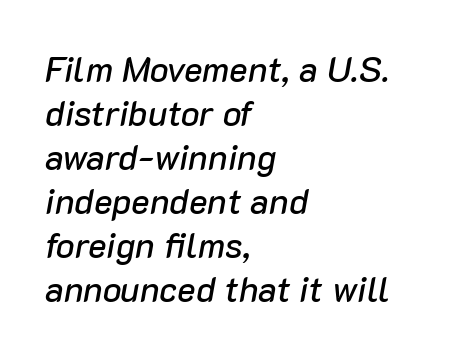
{"italic": "yes", "lean": "right", "slant_degrees": 10, "width": "normal", "stroke_contrast": "low", "x_height": "medium", "monospaced": "no", "underline": "no", "align": "left", "line_spacing": "normal", "line_spacing_ratio": 1.26, "letter_spacing": "normal", "letter_spacing_em": 0.0, "glyph_px": 35}
